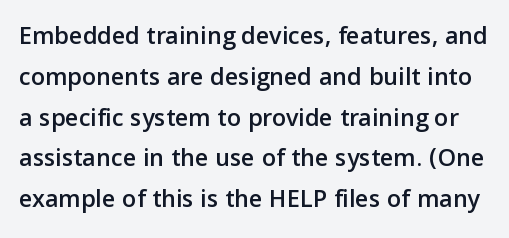
{"italic": "no", "underline": "no", "line_spacing": "normal", "line_spacing_ratio": 1.57, "letter_spacing": "normal", "letter_spacing_em": 0.0, "glyph_px": 26}
